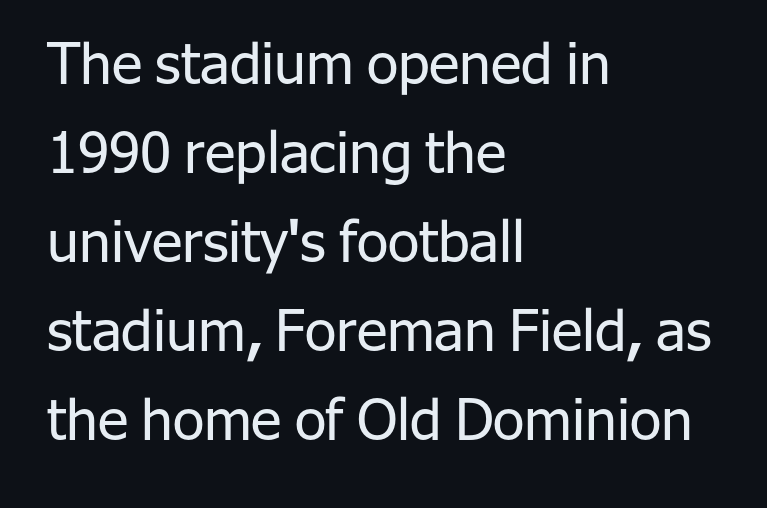
Check the space under the baseline: it is left empty. Each letter keeps its own natural width here, so spacing adapts to shape. Honestly, the row spacing looks completely unremarkable. On a weight scale, this lands at 450 or below.
